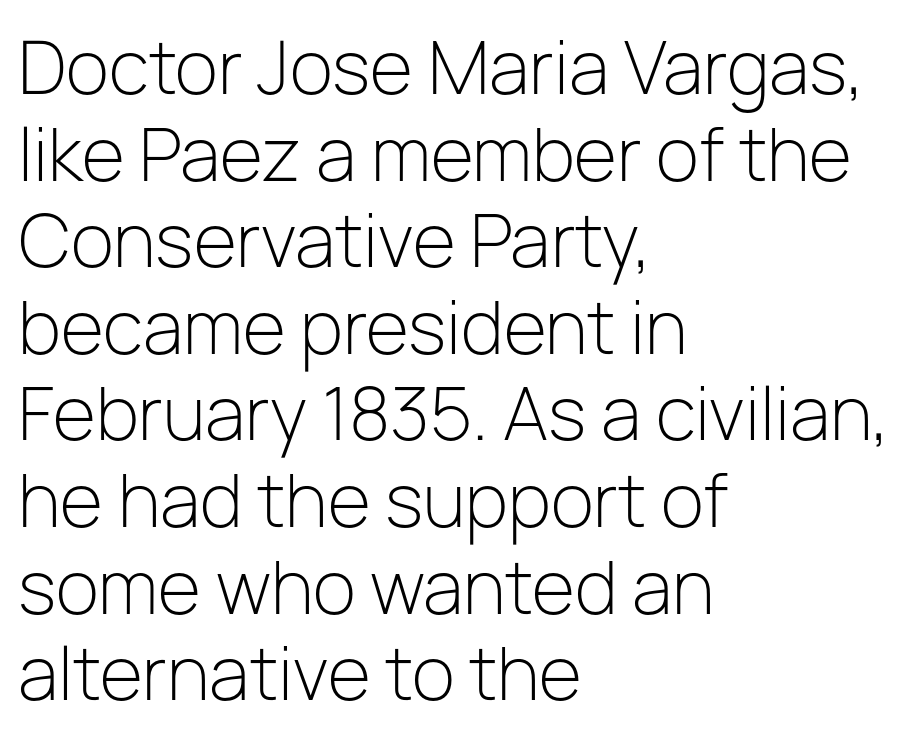
Q: Is the text bold? A: No.
Q: Is the text italic (slanted)? A: No, it is upright.
Q: Is the typeface a serif or a sans-serif typeface? A: Sans-serif.
Q: Is the text underlined? A: No.
Q: How is the paragraph aligned? A: Left-aligned.
Q: Is the spacing between letters normal or unusually wide? A: Normal.
Q: Width (condensed, normal, or wide)? A: Normal.
Q: Stroke contrast? A: Low.
Q: x-height? A: Medium.
Q: Monospaced? A: No.
